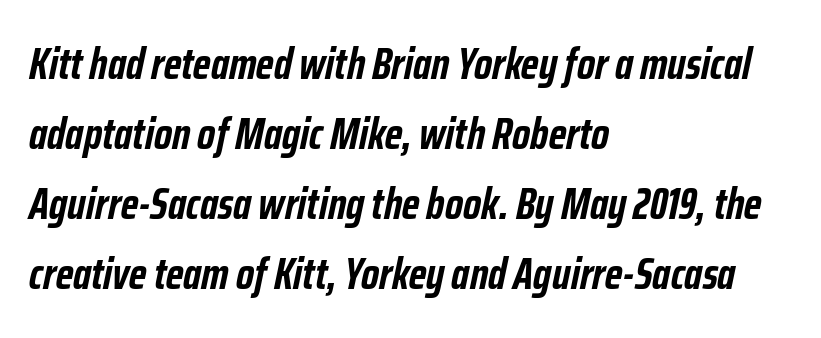
The image shows 44 px semibold, condensed type, italic (leaning right); set left-aligned, normal line spacing (1.59x), normal letter spacing, not underlined; low stroke contrast and a medium x-height.
